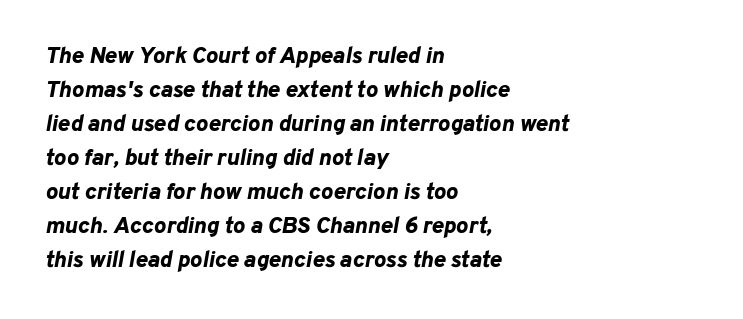
{"italic": "yes", "lean": "right", "slant_degrees": 10, "bold": "yes", "underline": "no", "align": "left", "line_spacing": "normal", "line_spacing_ratio": 1.48, "letter_spacing": "normal", "letter_spacing_em": 0.0, "glyph_px": 23}
